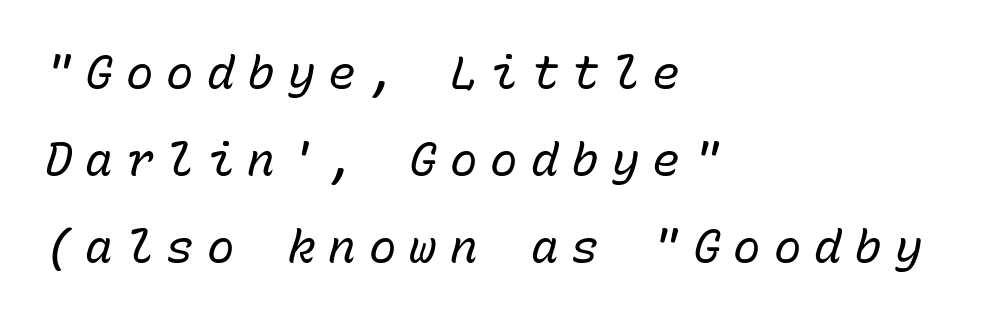
Stroke mass is kept to a normal reading level or below. The lines are quadded left. Spacing verdict: monospaced, one width for all characters. The axis of the letterforms is tilted away from vertical.
